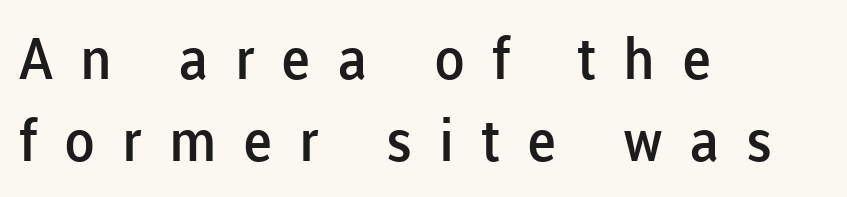
{"serif": "no", "italic": "no", "bold": "semi", "weight": "semibold", "width": "normal", "stroke_contrast": "low", "x_height": "medium", "monospaced": "no", "underline": "no", "align": "left", "line_spacing": "normal", "line_spacing_ratio": 1.44, "letter_spacing": "wide", "letter_spacing_em": 0.47, "glyph_px": 57}
